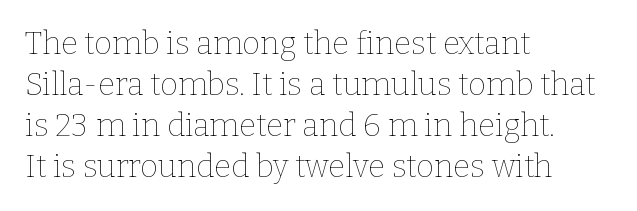
Q: Is the text bold? A: No.
Q: Is the text italic (slanted)? A: No, it is upright.
Q: Is the text underlined? A: No.
Q: How is the paragraph aligned? A: Left-aligned.
Q: Is the spacing between letters normal or unusually wide? A: Normal.
Q: Is the spacing between lines tight, normal or loose? A: Normal.
Q: Width (condensed, normal, or wide)? A: Normal.
Q: Stroke contrast? A: Low.
Q: x-height? A: Medium.
Q: Monospaced? A: No.
